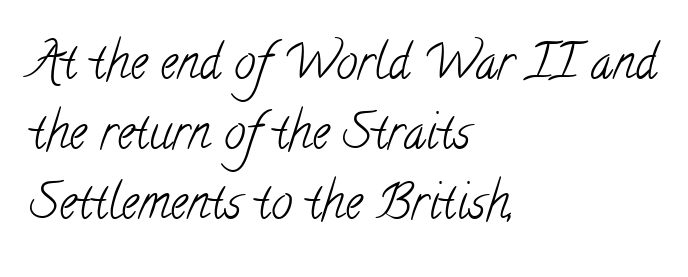
No heavy texture on the line: the type isn't bold. Interline gaps are of average width in this sample. Students, note that the glyphs here touch the page at normal intervals. Looks like regular typesetting: each glyph gets only the width it needs.
